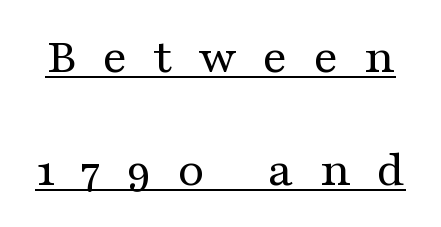
The image shows 52 px regular-weight, wide serif type, upright; set loose line spacing (2.17x), unusually wide letter spacing (+0.49 em), underlined; medium stroke contrast and a medium x-height.
